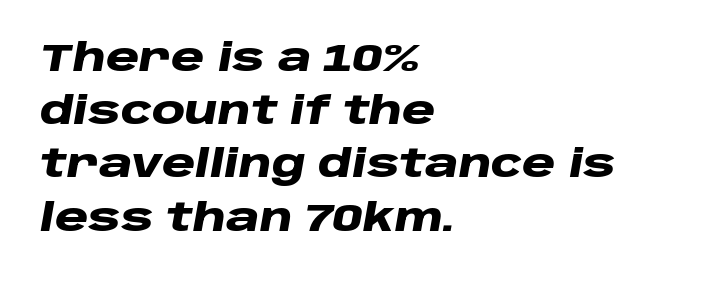
The compositor pushed each line to the left boundary. The line-height multiplier appears to be the usual default. Is the type bold? Yes — the strokes are clearly thick and heavy. The face used here is proportionally spaced, like ordinary book or web type. Underline: absent. Style check: oblique.
